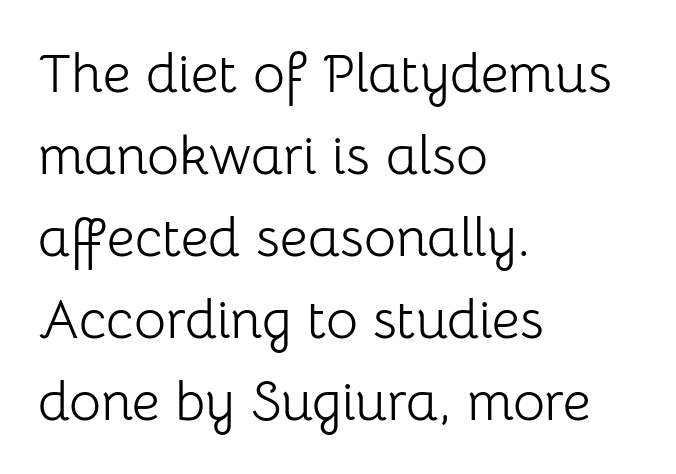
{"serif": "no", "italic": "no", "bold": "no", "weight": "light", "width": "normal", "stroke_contrast": "low", "x_height": "medium", "monospaced": "no", "underline": "no", "align": "left", "line_spacing": "normal", "line_spacing_ratio": 1.49, "letter_spacing": "normal", "letter_spacing_em": 0.0, "glyph_px": 55}
